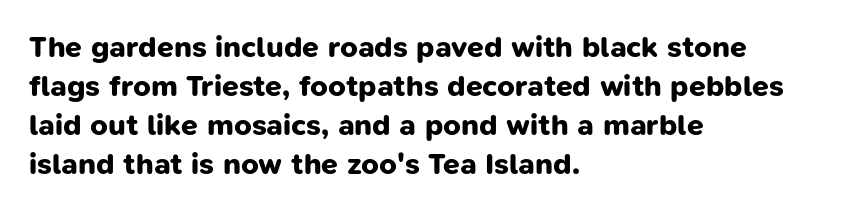
Letterform terminals end flat and unadorned throughout the passage. What weight is shown? A full bold with thick strokes. Descender tails drop into unmarked territory. The typesetter chose a ragged-right arrangement here. The letterforms sit shoulder to shoulder at normal distance.
